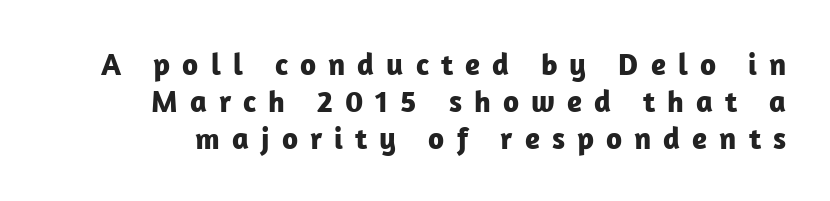
{"serif": "no", "italic": "no", "bold": "yes", "weight": "bold", "width": "normal", "stroke_contrast": "low", "x_height": "medium", "monospaced": "no", "underline": "no", "line_spacing_ratio": 1.19, "letter_spacing": "wide", "letter_spacing_em": 0.39, "glyph_px": 31}
